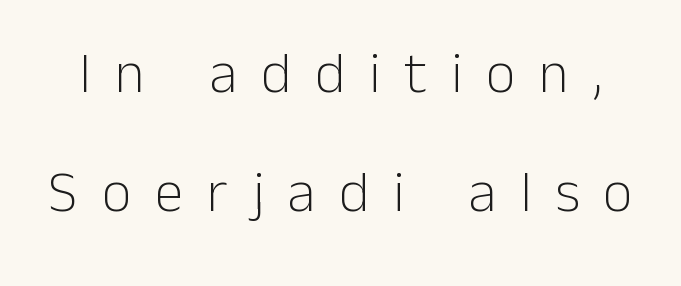
These lines were composed using upright roman letters. Has an underline been added? It has not. Do the characters align in a grid? No, the font is proportional. Nope, no serifs anywhere on these letters.
